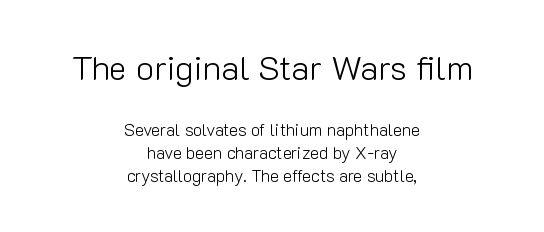
Ordinary non-slanted type is in use. The block of text has a typical density, with ordinary space between rows. Visually, the top section dominates because its glyphs are scaled up. Each stroke keeps to a modest, everyday thickness or less.
